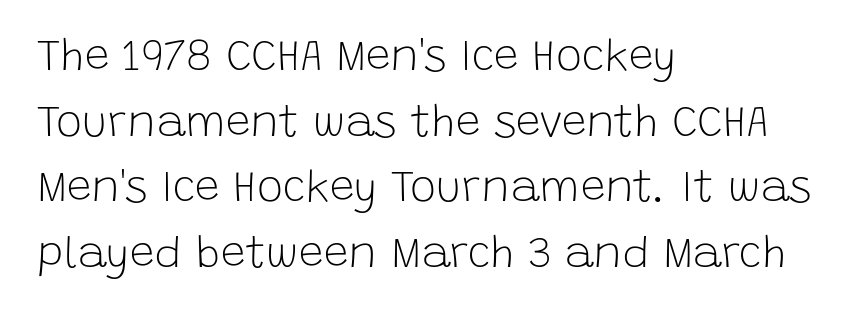
{"serif": "no", "italic": "no", "bold": "no", "weight": "light", "width": "normal", "stroke_contrast": "low", "x_height": "large", "monospaced": "no", "underline": "no", "align": "left", "line_spacing": "normal", "line_spacing_ratio": 1.49, "letter_spacing": "normal", "letter_spacing_em": 0.0, "glyph_px": 44}
